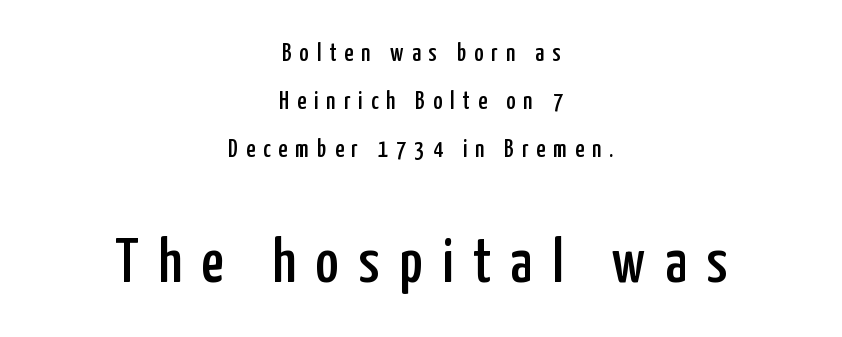
The later block is typeset at a bigger size than the earlier block. A sans-serif font was chosen for this passage. Reading down the block, each line starts at a different indent, mirrored at its end. The zone under the glyphs is completely vacant.
